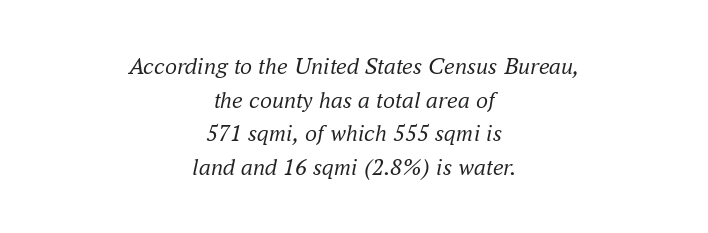
{"italic": "yes", "lean": "right", "slant_degrees": 16, "bold": "no", "underline": "no", "align": "center", "line_spacing": "normal", "line_spacing_ratio": 1.4, "letter_spacing": "normal", "letter_spacing_em": 0.0, "glyph_px": 24}
